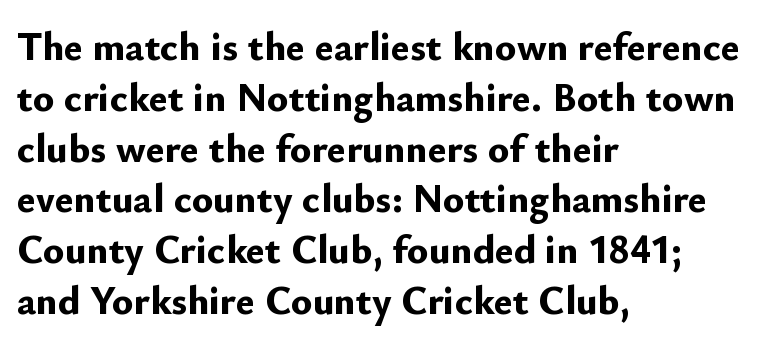
{"serif": "no", "italic": "no", "bold": "yes", "weight": "bold", "width": "normal", "stroke_contrast": "low", "x_height": "small", "monospaced": "no", "underline": "no", "align": "left", "line_spacing": "normal", "line_spacing_ratio": 1.27, "letter_spacing": "normal", "letter_spacing_em": 0.0, "glyph_px": 40}
